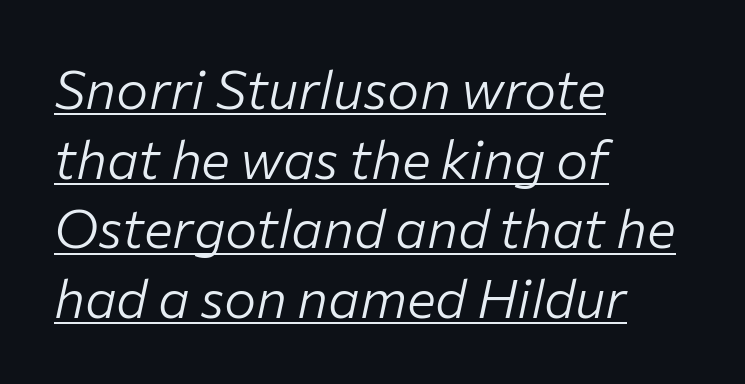
Q: Is the text bold? A: No.
Q: Is the text italic (slanted)? A: Yes, it leans right by about 12 degrees.
Q: Is the text underlined? A: Yes.
Q: How is the paragraph aligned? A: Left-aligned.
Q: Is the spacing between letters normal or unusually wide? A: Normal.
Q: Is the spacing between lines tight, normal or loose? A: Normal.
Q: Width (condensed, normal, or wide)? A: Normal.
Q: Stroke contrast? A: Low.
Q: x-height? A: Medium.
Q: Monospaced? A: No.
